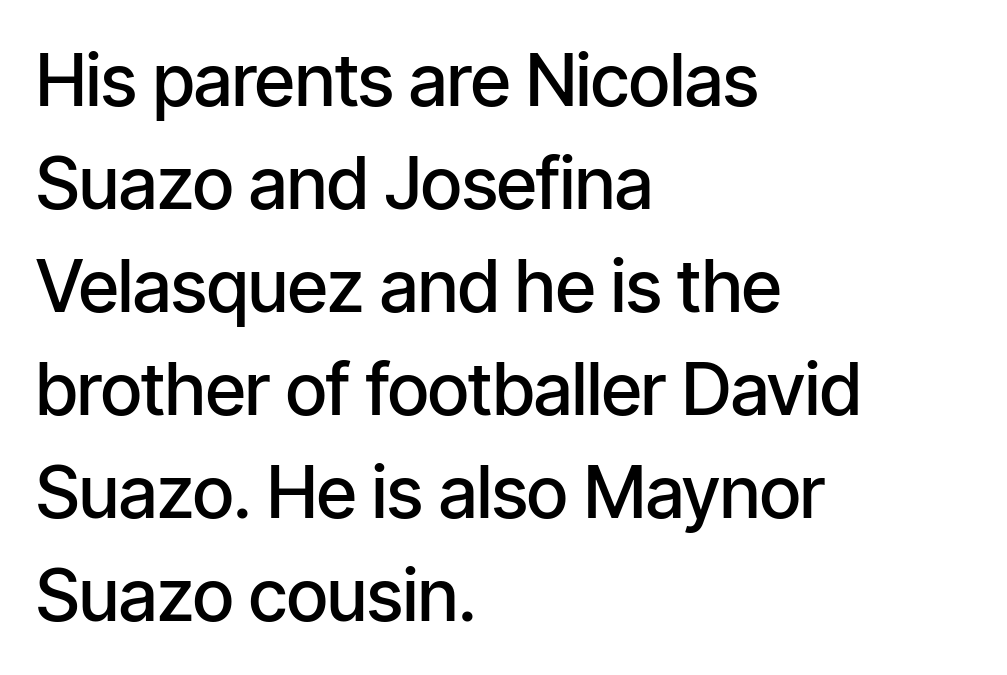
The image shows 72 px semibold, condensed sans-serif type, upright; set left-aligned, normal line spacing (1.43x), normal letter spacing, not underlined; low stroke contrast and a medium x-height.
